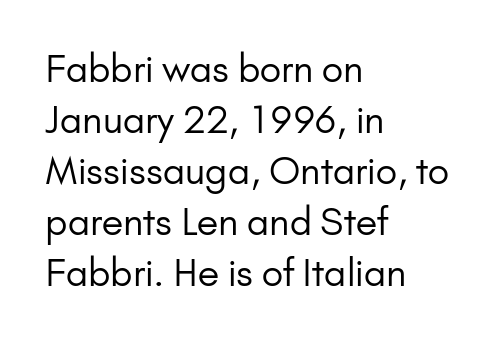
Q: Is the text bold? A: No.
Q: Is the text italic (slanted)? A: No, it is upright.
Q: Is the typeface a serif or a sans-serif typeface? A: Sans-serif.
Q: Is the text underlined? A: No.
Q: How is the paragraph aligned? A: Left-aligned.
Q: Is the spacing between letters normal or unusually wide? A: Normal.
Q: Is the spacing between lines tight, normal or loose? A: Normal.
Q: Width (condensed, normal, or wide)? A: Normal.
Q: Stroke contrast? A: Low.
Q: x-height? A: Small.
Q: Monospaced? A: No.
